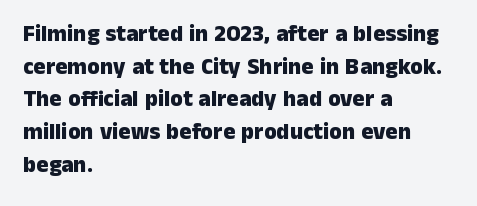
{"italic": "no", "bold": "yes", "underline": "no", "align": "left", "line_spacing": "normal", "line_spacing_ratio": 1.42, "letter_spacing": "normal", "letter_spacing_em": 0.0, "glyph_px": 23}
